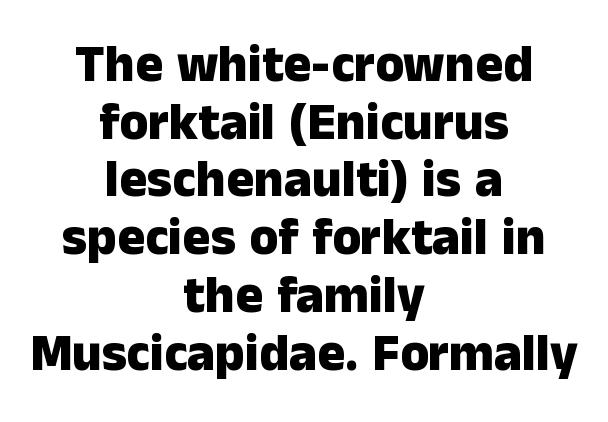
The letterforms sit shoulder to shoulder at normal distance. Think of a printed novel: that variable character pitch is what you see here. The gap between lines stays unmarked. Every stem runs plumb, perpendicular to the baseline. Closely set lines give the paragraph a compact silhouette. You'd pick this weight for a headline — it's a proper bold.
